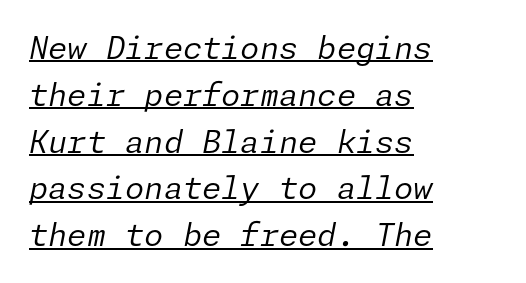
The image shows 31 px regular-weight type, italic (leaning right); set left-aligned, normal line spacing (1.51x), normal letter spacing, underlined; low stroke contrast and a medium x-height.
